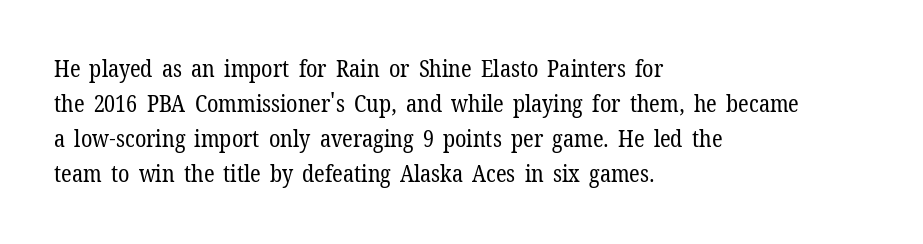
The image shows 23 px text type, upright; set left-aligned, normal line spacing (1.52x), normal letter spacing, not underlined.
